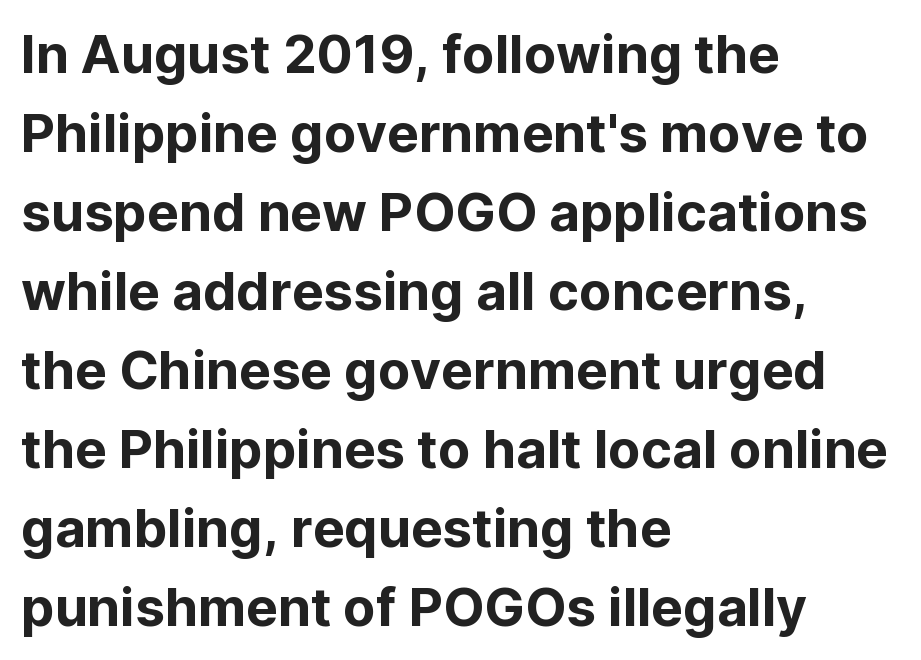
The image shows 53 px sans-serif type, upright; set left-aligned, normal line spacing (1.49x), normal letter spacing, not underlined; low stroke contrast and a medium x-height.
